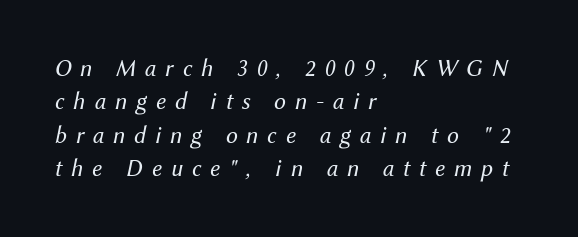
Short and long lines alike share a common starting point at left. The face looks like a standard text weight, possibly lighter. Honestly, the letter spacing is so wide it's the main thing you notice. Yep, that's italic — everything's leaning. Rule under the text: the space is simply empty.
